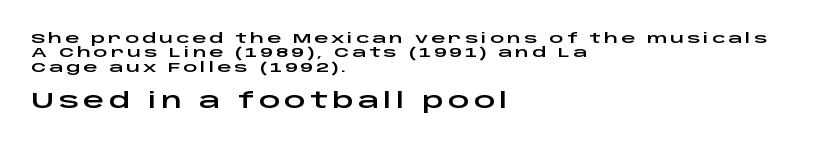
{"italic": "no", "underline": "no", "align": "left", "line_spacing": "tight", "line_spacing_ratio": 1.02, "letter_spacing": "wide", "letter_spacing_em": 0.21, "larger_block": "second", "size_ratio": 1.5, "glyph_px": 21}
